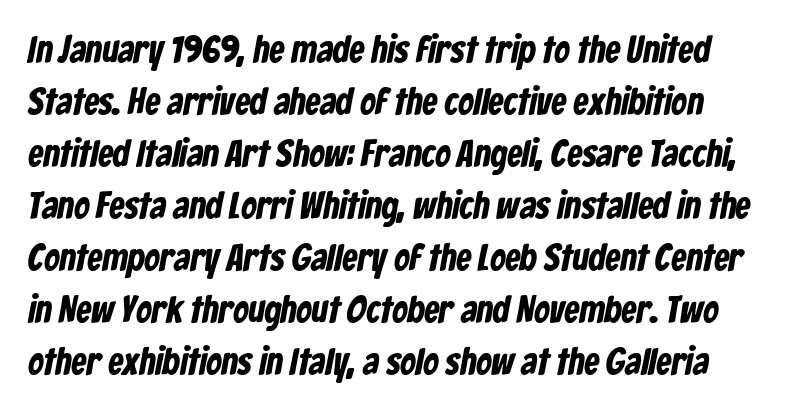
Look at the bottom of the vertical strokes: they stop flat, with no serifs. Note the varied advance widths — an 'i' is clearly narrower than an 'm'. A dark, heavy texture on the line: the type is bold. The leading is moderate, giving the passage an even texture. There is no visible air inserted between adjacent glyphs.
